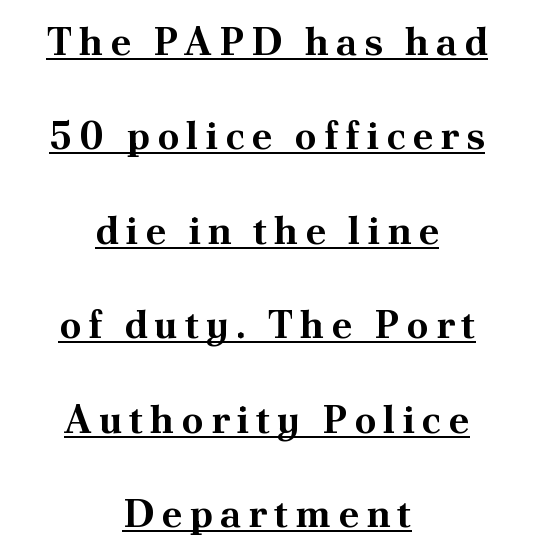
{"serif": "yes", "italic": "no", "bold": "yes", "weight": "bold", "width": "normal", "stroke_contrast": "medium", "x_height": "small", "monospaced": "no", "underline": "yes", "align": "center", "line_spacing": "loose", "line_spacing_ratio": 2.42, "glyph_px": 39}
